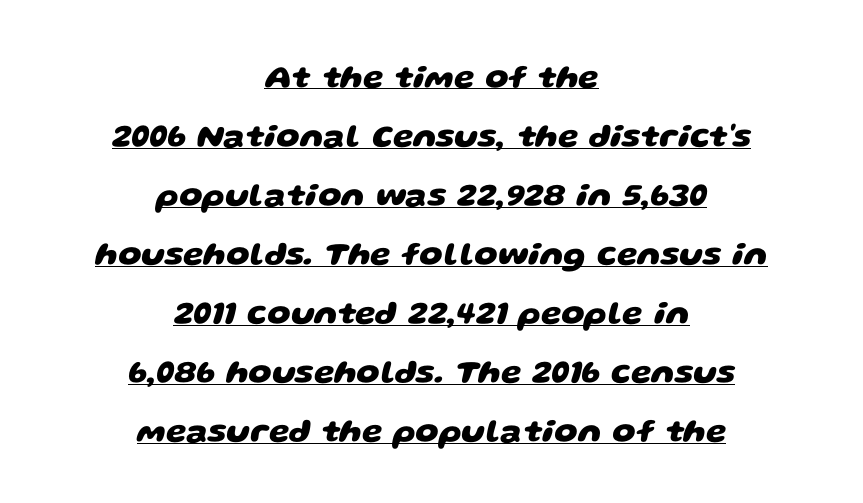
Q: Is the text bold? A: Yes.
Q: Is the typeface a serif or a sans-serif typeface? A: Sans-serif.
Q: Is the text underlined? A: Yes.
Q: How is the paragraph aligned? A: Centered.
Q: Is the spacing between letters normal or unusually wide? A: Normal.
Q: Width (condensed, normal, or wide)? A: Wide.
Q: Stroke contrast? A: Low.
Q: x-height? A: Large.
Q: Monospaced? A: No.
